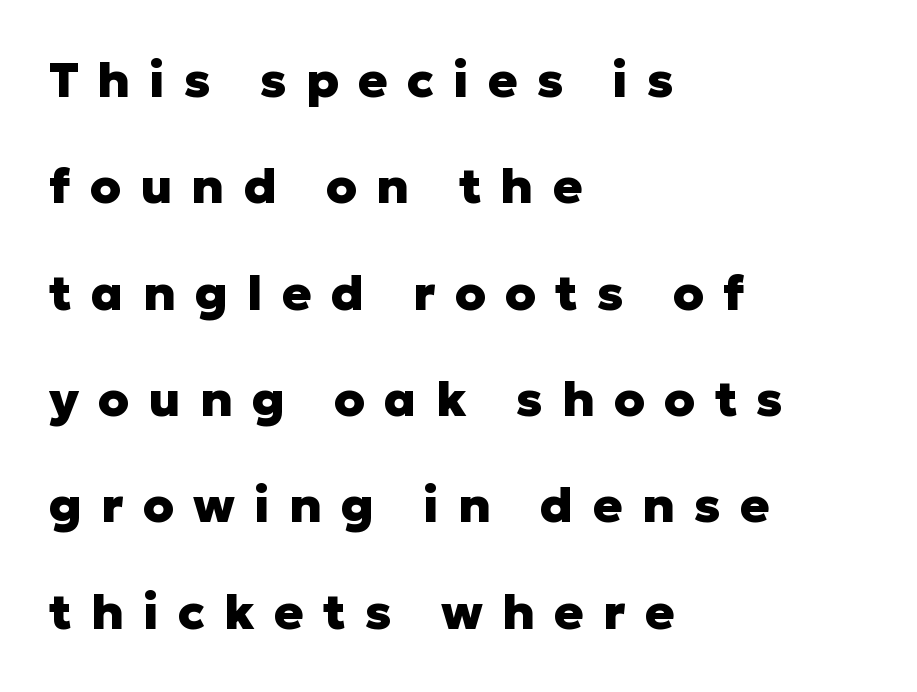
The face used here is proportionally spaced, like ordinary book or web type. Are there feet on the stems? There aren't — it's a sans. The sample has been set heavy, in full bold. Leading is clearly above the norm, producing a sparse column. Nope, not italic — everything's standing straight.
